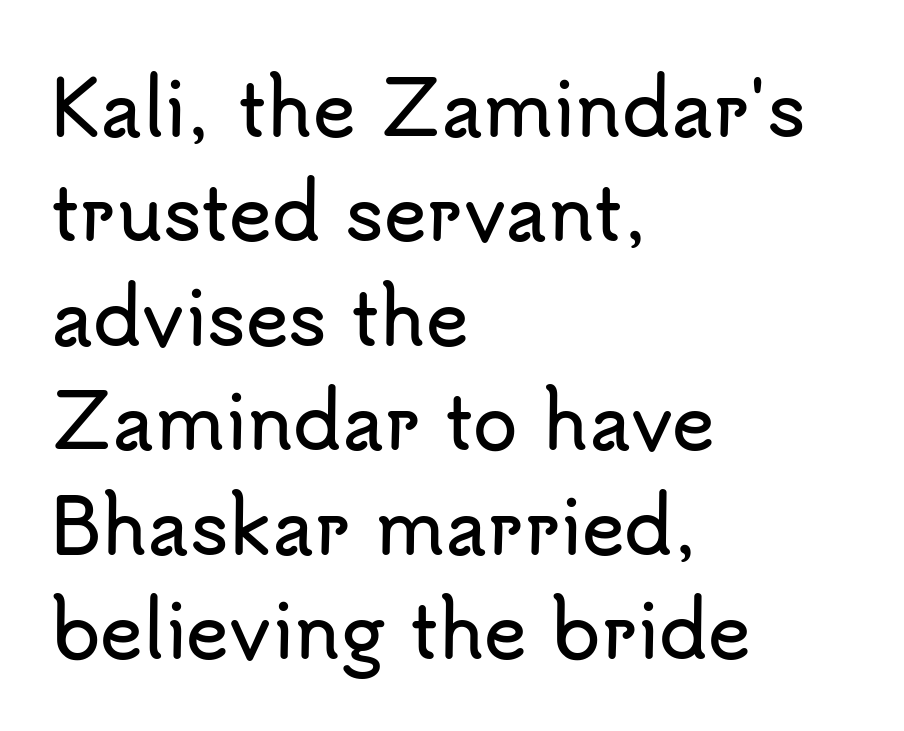
These lines are rendered in a variable-pitch font. Unlike italic type, these characters show no tilt at all. Each row of text sits above clean, open space. The type is set solid horizontally, with unmodified tracking.
